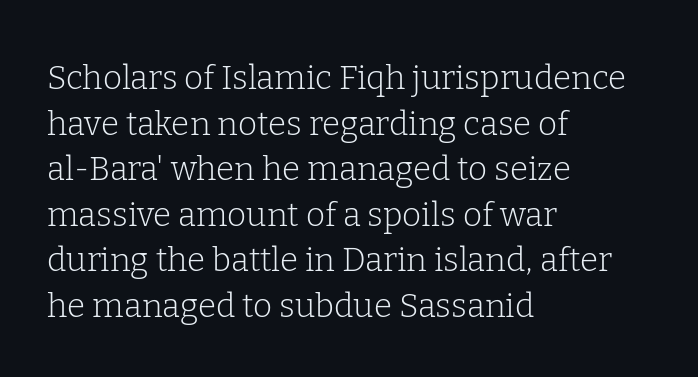
Notice how the stems are strictly vertical — no italics here. The typeface chosen for these lines features serifs. Varying glyph widths throughout — classic text-font behaviour. Every row of glyphs begins at an identical x-position on the left.
